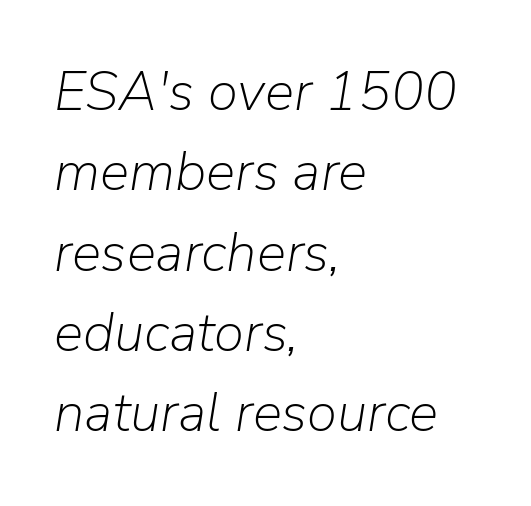
Q: Is the text bold? A: No.
Q: Is the text italic (slanted)? A: Yes, it leans right by about 9 degrees.
Q: Is the text underlined? A: No.
Q: How is the paragraph aligned? A: Left-aligned.
Q: Is the spacing between letters normal or unusually wide? A: Normal.
Q: Is the spacing between lines tight, normal or loose? A: Normal.
Q: Width (condensed, normal, or wide)? A: Normal.
Q: Stroke contrast? A: Low.
Q: x-height? A: Medium.
Q: Monospaced? A: No.
